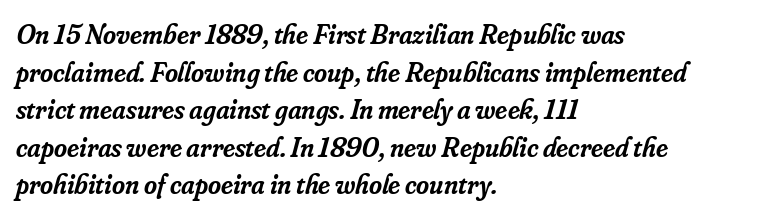
Q: Is the text bold? A: Semi-bold.
Q: Is the text italic (slanted)? A: Yes, it leans right by about 16 degrees.
Q: Is the typeface a serif or a sans-serif typeface? A: Serif.
Q: Is the text underlined? A: No.
Q: How is the paragraph aligned? A: Left-aligned.
Q: Is the spacing between letters normal or unusually wide? A: Normal.
Q: Is the spacing between lines tight, normal or loose? A: Normal.
Q: Width (condensed, normal, or wide)? A: Normal.
Q: Stroke contrast? A: Low.
Q: x-height? A: Small.
Q: Monospaced? A: No.
